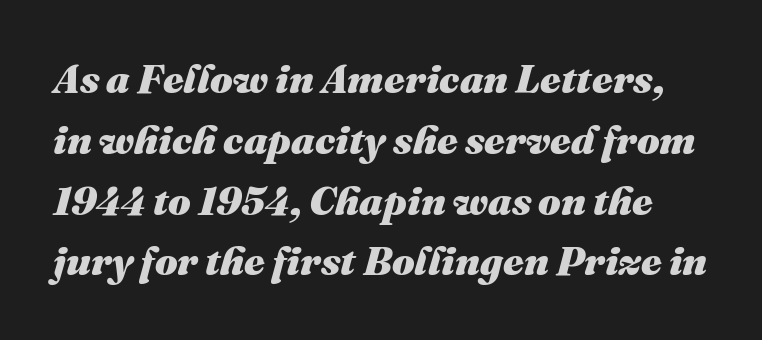
Q: Is the text bold? A: Yes.
Q: Is the text italic (slanted)? A: Yes, it leans right by about 16 degrees.
Q: Is the text underlined? A: No.
Q: Is the spacing between letters normal or unusually wide? A: Normal.
Q: Is the spacing between lines tight, normal or loose? A: Normal.
Q: Width (condensed, normal, or wide)? A: Normal.
Q: Stroke contrast? A: Medium.
Q: x-height? A: Medium.
Q: Monospaced? A: No.
